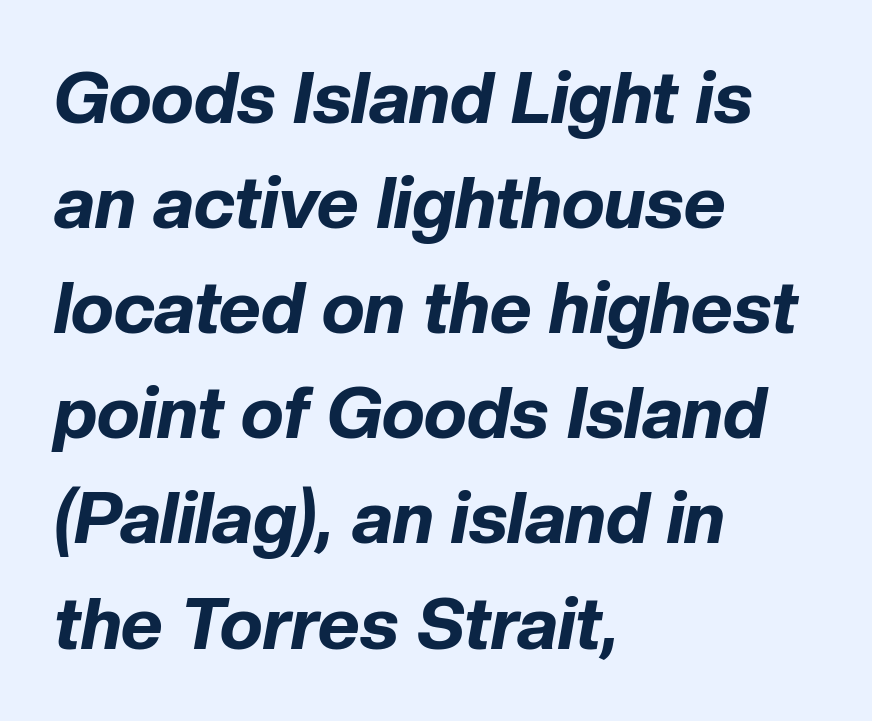
Q: Is the text bold? A: Yes.
Q: Is the text italic (slanted)? A: Yes, it leans right by about 10 degrees.
Q: Is the text underlined? A: No.
Q: How is the paragraph aligned? A: Left-aligned.
Q: Is the spacing between letters normal or unusually wide? A: Normal.
Q: Is the spacing between lines tight, normal or loose? A: Normal.
Q: Width (condensed, normal, or wide)? A: Normal.
Q: Stroke contrast? A: Low.
Q: x-height? A: Medium.
Q: Monospaced? A: No.
